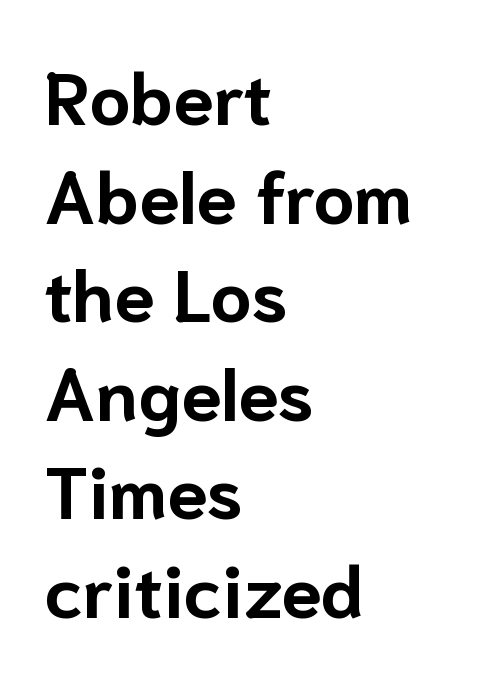
{"serif": "no", "italic": "no", "bold": "yes", "weight": "bold", "width": "normal", "stroke_contrast": "low", "x_height": "medium", "monospaced": "no", "underline": "no", "align": "left", "line_spacing": "normal", "line_spacing_ratio": 1.35, "letter_spacing": "normal", "letter_spacing_em": 0.0, "glyph_px": 73}
